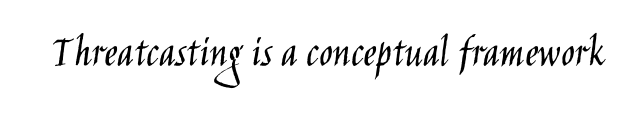
I'd call this a sans setting — the letters go barefoot. The horizontal fit of the characters is conventional and even. Only glyphs here, with clear space below each row. Nothing heavy about these letters — not bold at all. Note the varied advance widths — an 'i' is clearly narrower than an 'm'.
